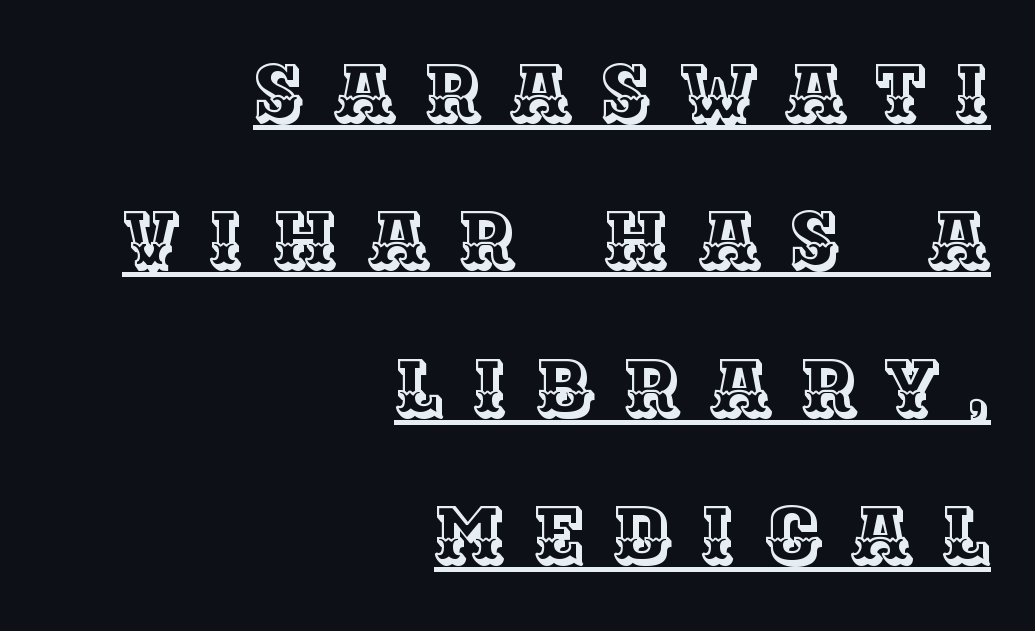
Short note: letters widely spaced. In CSS terms this would be text-align: right. This is underlined copy, the kind a proofreader might mark for attention. The letters advance in unequal steps, a hallmark of proportional type. When letters stand straight like this, we call the style roman or upright.
